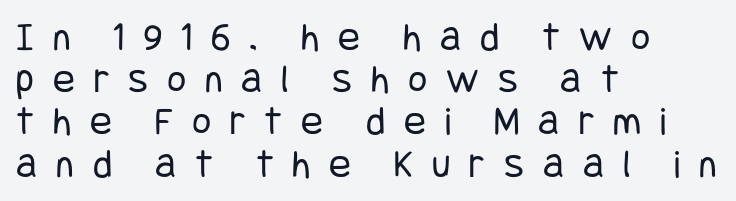
Q: Is the text bold? A: No.
Q: Is the text italic (slanted)? A: No, it is upright.
Q: Is the typeface a serif or a sans-serif typeface? A: Sans-serif.
Q: Is the text underlined? A: No.
Q: How is the paragraph aligned? A: Left-aligned.
Q: Is the spacing between letters normal or unusually wide? A: Unusually wide.
Q: Is the spacing between lines tight, normal or loose? A: Tight.
Q: Width (condensed, normal, or wide)? A: Condensed.
Q: Stroke contrast? A: Low.
Q: x-height? A: Large.
